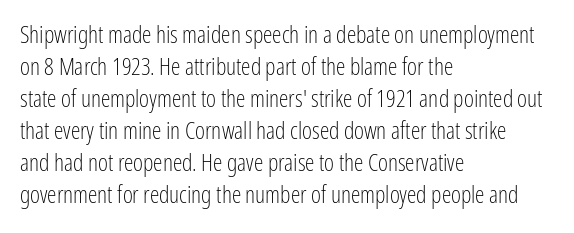
The image shows 24 px text type, upright; set left-aligned, normal line spacing (1.33x), normal letter spacing, not underlined.
